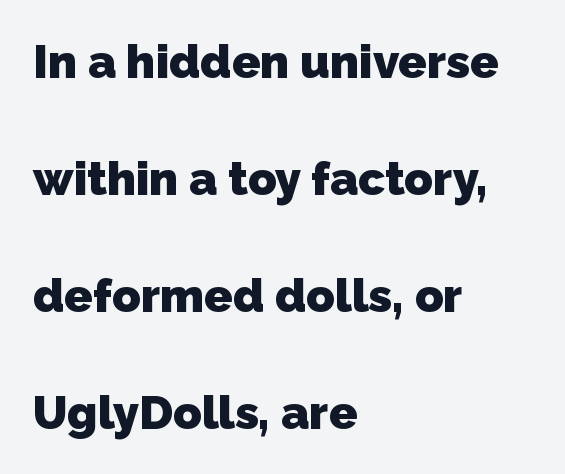
Q: Is the text bold? A: Yes.
Q: Is the typeface a serif or a sans-serif typeface? A: Sans-serif.
Q: Is the text underlined? A: No.
Q: How is the paragraph aligned? A: Left-aligned.
Q: Is the spacing between letters normal or unusually wide? A: Normal.
Q: Is the spacing between lines tight, normal or loose? A: Loose.
Q: Width (condensed, normal, or wide)? A: Normal.
Q: Stroke contrast? A: Low.
Q: x-height? A: Medium.
Q: Monospaced? A: No.
